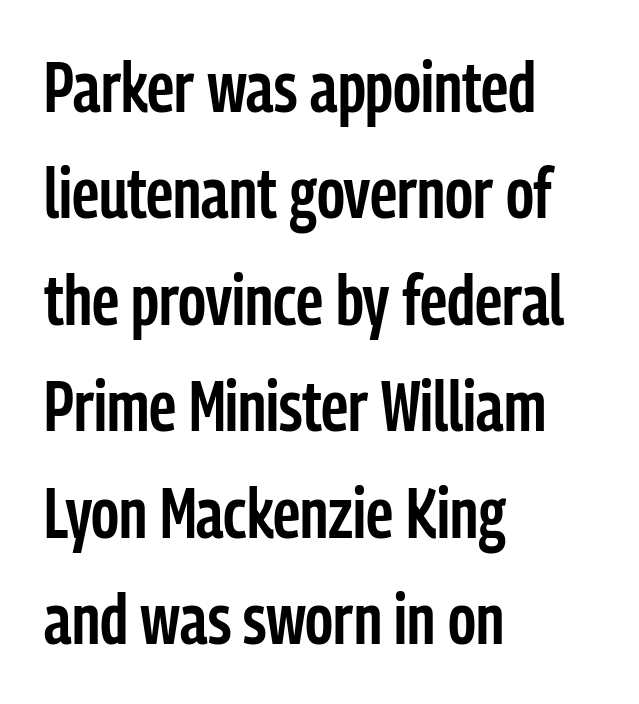
Q: Is the text bold? A: Semi-bold.
Q: Is the text italic (slanted)? A: No, it is upright.
Q: Is the typeface a serif or a sans-serif typeface? A: Sans-serif.
Q: Is the text underlined? A: No.
Q: How is the paragraph aligned? A: Left-aligned.
Q: Is the spacing between letters normal or unusually wide? A: Normal.
Q: Is the spacing between lines tight, normal or loose? A: Normal.
Q: Width (condensed, normal, or wide)? A: Condensed.
Q: Stroke contrast? A: Low.
Q: x-height? A: Medium.
Q: Monospaced? A: No.
